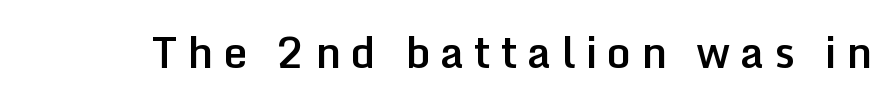
Nope, no serifs anywhere on these letters. Someone cranked the tracking dial way up on this one. Here the designer chose a conventional face with non-uniform glyph widths. Any mark beneath the type? The region is blank. Strokes here are thickened, but only to semibold level. Ordinary non-slanted type is in use.
